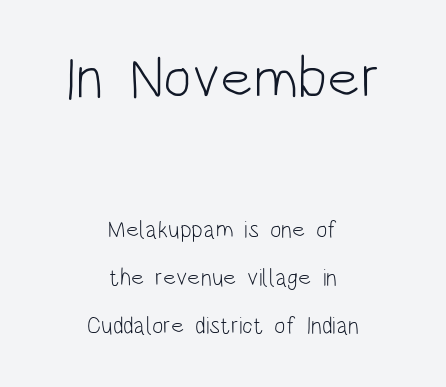
Descender tails drop into unmarked territory. The typesetting does not lean heavy: it is not bold. Notice how the stems are strictly vertical — no italics here. Type style note: lacks serifs.
